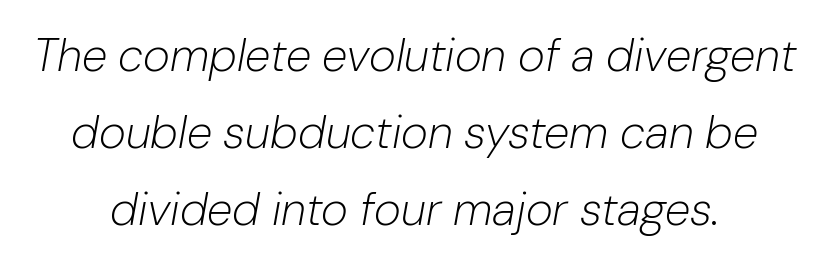
The image shows 46 px light type, italic (leaning right); set centered, normal line spacing (1.67x), normal letter spacing, not underlined; low stroke contrast and a medium x-height.
